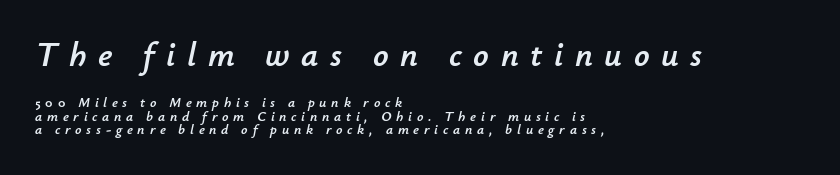
The image shows 34 px text type, italic (leaning right); set left-aligned, tight line spacing (0.95x), unusually wide letter spacing (+0.34 em), not underlined; the first (top) block is 2.43x larger; low stroke contrast and a small x-height.
